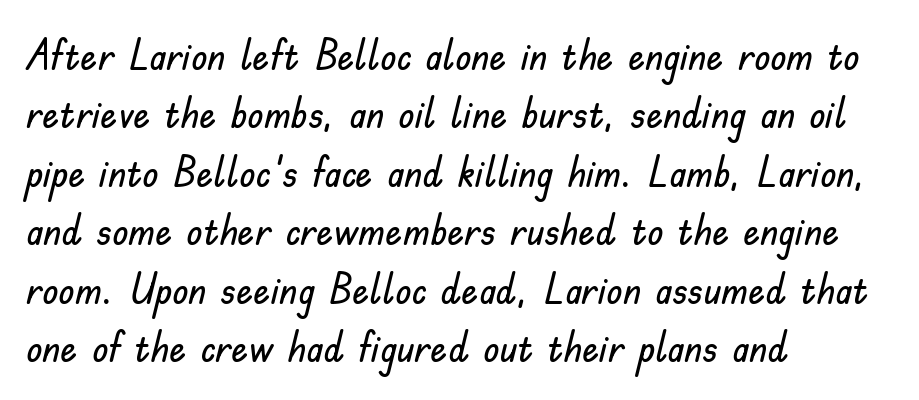
Q: Is the text italic (slanted)? A: Yes.
Q: Is the typeface a serif or a sans-serif typeface? A: Sans-serif.
Q: Is the text underlined? A: No.
Q: How is the paragraph aligned? A: Left-aligned.
Q: Is the spacing between letters normal or unusually wide? A: Normal.
Q: Is the spacing between lines tight, normal or loose? A: Normal.
Q: Width (condensed, normal, or wide)? A: Normal.
Q: Stroke contrast? A: Low.
Q: x-height? A: Small.
Q: Monospaced? A: No.
